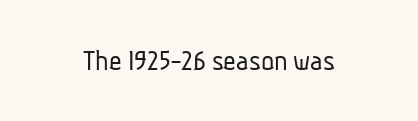
Q: Is the text bold? A: No.
Q: Is the typeface a serif or a sans-serif typeface? A: Sans-serif.
Q: Is the text underlined? A: No.
Q: Is the spacing between letters normal or unusually wide? A: Normal.
Q: Width (condensed, normal, or wide)? A: Condensed.
Q: Stroke contrast? A: Low.
Q: x-height? A: Medium.
Q: Monospaced? A: No.
